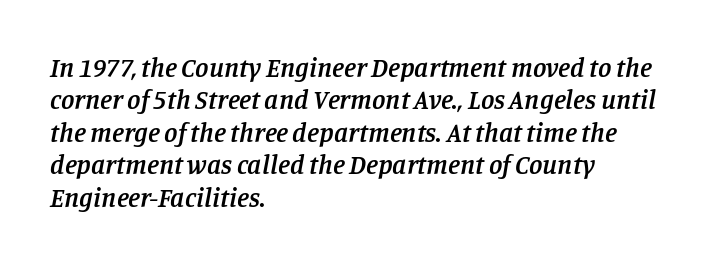
Q: Is the text bold? A: Semi-bold.
Q: Is the text italic (slanted)? A: Yes, it leans right by about 11 degrees.
Q: Is the text underlined? A: No.
Q: How is the paragraph aligned? A: Left-aligned.
Q: Is the spacing between letters normal or unusually wide? A: Normal.
